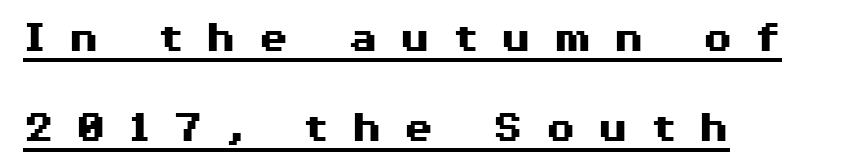
The image shows 45 px heavy, wide sans-serif type, upright; set left-aligned, loose line spacing (2.0x), unusually wide letter spacing (+0.47 em), underlined; medium stroke contrast and a medium x-height.
